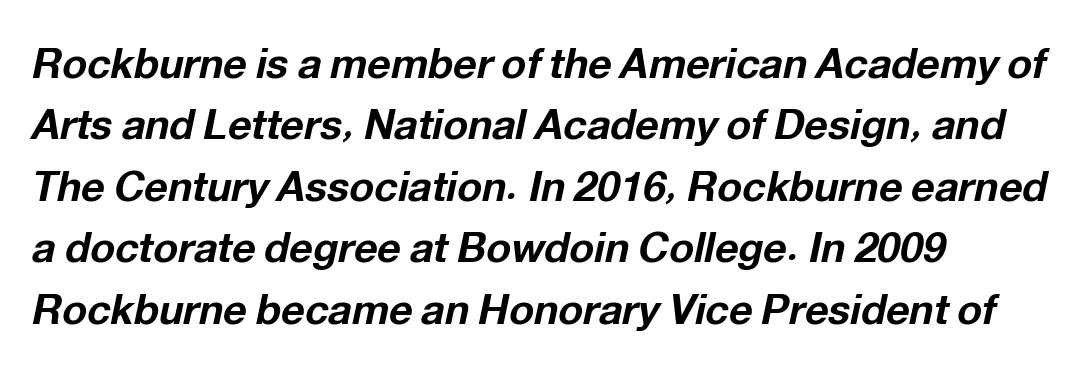
Q: Is the text bold? A: Yes.
Q: Is the text italic (slanted)? A: Yes, it leans right by about 12 degrees.
Q: Is the text underlined? A: No.
Q: How is the paragraph aligned? A: Left-aligned.
Q: Is the spacing between letters normal or unusually wide? A: Normal.
Q: Is the spacing between lines tight, normal or loose? A: Normal.
Q: Width (condensed, normal, or wide)? A: Normal.
Q: Stroke contrast? A: Low.
Q: x-height? A: Medium.
Q: Monospaced? A: No.
